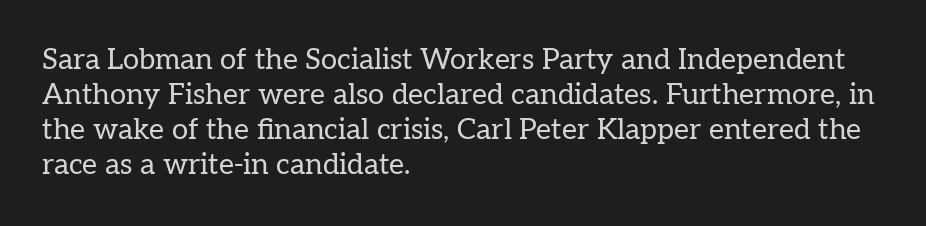
The image shows 29 px regular-weight serif type, upright; set left-aligned, line spacing 1.21x, normal letter spacing, not underlined; low stroke contrast and a medium x-height.
